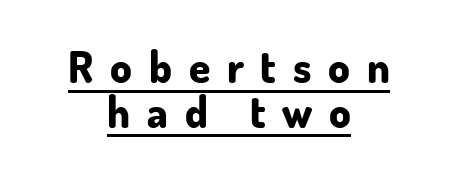
{"serif": "no", "italic": "no", "bold": "yes", "weight": "bold", "width": "normal", "stroke_contrast": "low", "x_height": "small", "monospaced": "no", "underline": "yes", "align": "center", "line_spacing": "tight", "line_spacing_ratio": 1.04, "letter_spacing": "wide", "letter_spacing_em": 0.39, "glyph_px": 43}
